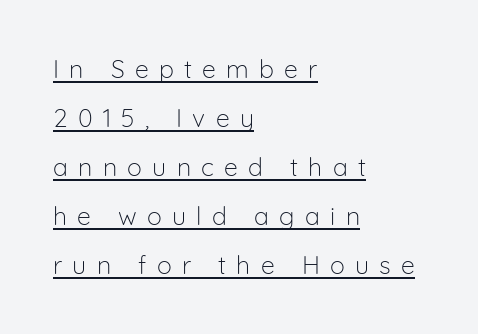
{"italic": "no", "bold": "no", "underline": "yes", "align": "left", "line_spacing": "loose", "line_spacing_ratio": 1.96, "letter_spacing": "wide", "letter_spacing_em": 0.41, "glyph_px": 25}
